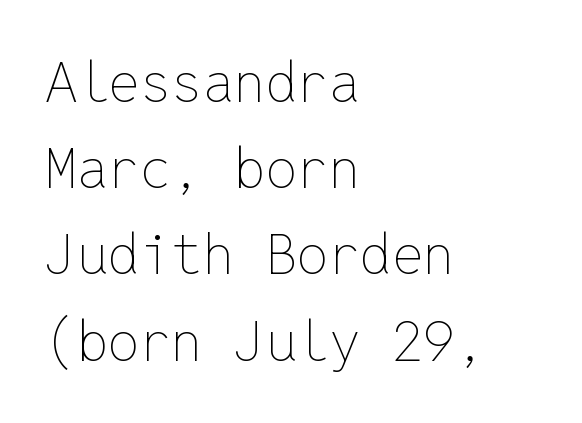
{"italic": "no", "bold": "no", "weight": "thin", "width": "normal", "stroke_contrast": "low", "x_height": "medium", "monospaced": "yes", "underline": "no", "align": "left", "line_spacing": "normal", "line_spacing_ratio": 1.54, "letter_spacing": "normal", "letter_spacing_em": 0.0, "glyph_px": 56}
